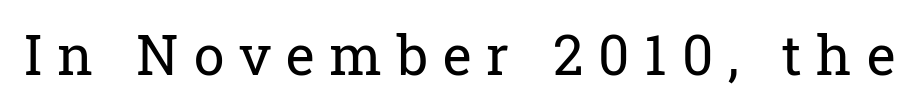
Q: Is the text bold? A: No.
Q: Is the text italic (slanted)? A: No, it is upright.
Q: Is the typeface a serif or a sans-serif typeface? A: Serif.
Q: Is the text underlined? A: No.
Q: Is the spacing between letters normal or unusually wide? A: Unusually wide.
Q: Width (condensed, normal, or wide)? A: Normal.
Q: Stroke contrast? A: Low.
Q: x-height? A: Medium.
Q: Monospaced? A: No.
